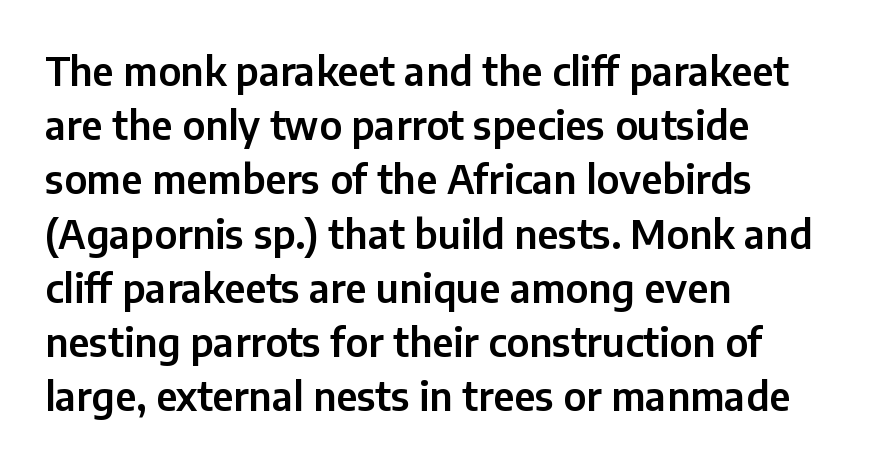
The image shows 39 px sans-serif type, upright; set left-aligned, normal line spacing (1.39x), normal letter spacing, not underlined; low stroke contrast and a medium x-height.
